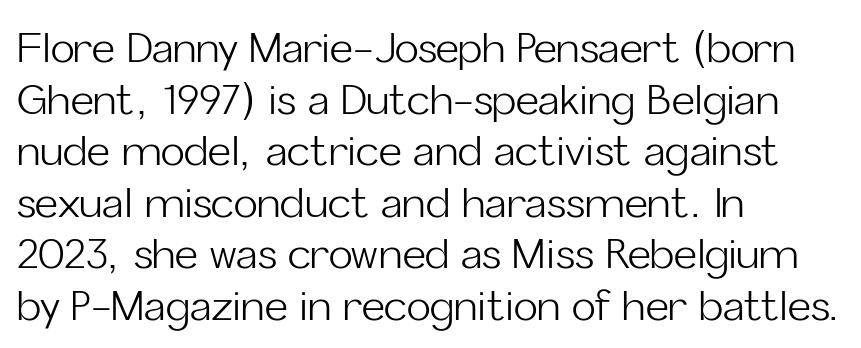
The image shows 40 px light sans-serif type, upright; set left-aligned, normal line spacing (1.29x), normal letter spacing, not underlined; low stroke contrast and a medium x-height.
